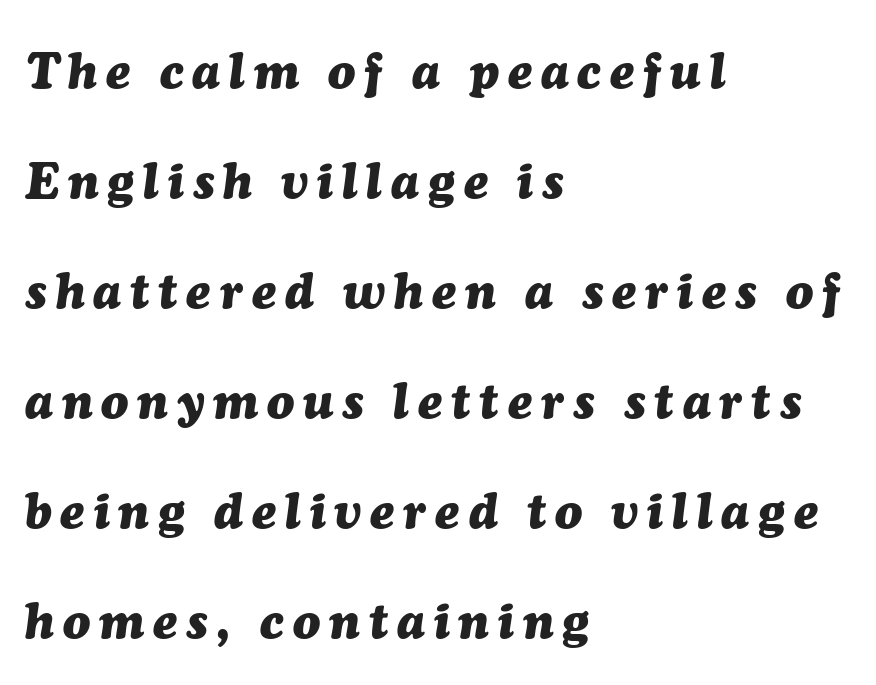
The image shows 50 px heavy type, italic (leaning right); set left-aligned, loose line spacing (2.2x), not underlined; medium stroke contrast and a medium x-height.
